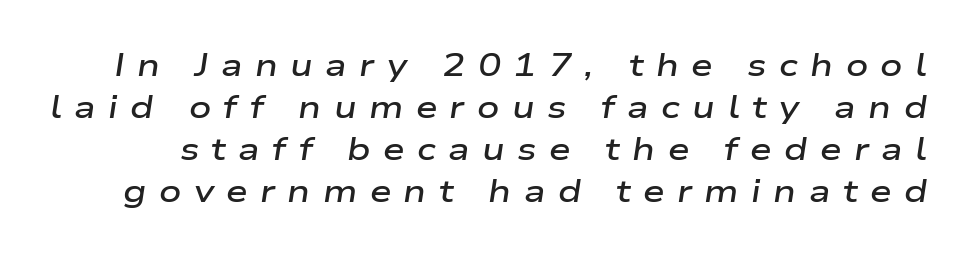
{"italic": "yes", "lean": "right", "slant_degrees": 9, "bold": "semi", "weight": "semibold", "width": "wide", "stroke_contrast": "low", "x_height": "medium", "monospaced": "no", "underline": "no", "line_spacing": "normal", "line_spacing_ratio": 1.36, "letter_spacing": "wide", "letter_spacing_em": 0.4, "glyph_px": 31}
